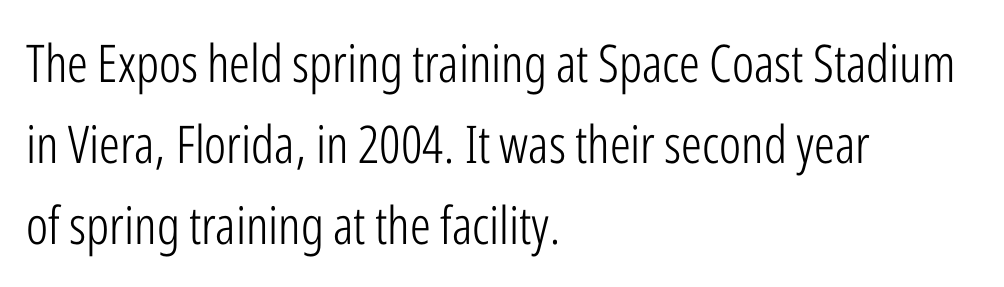
The image shows 52 px light, condensed sans-serif type, upright; set left-aligned, normal line spacing (1.56x), normal letter spacing, not underlined; low stroke contrast and a medium x-height.
